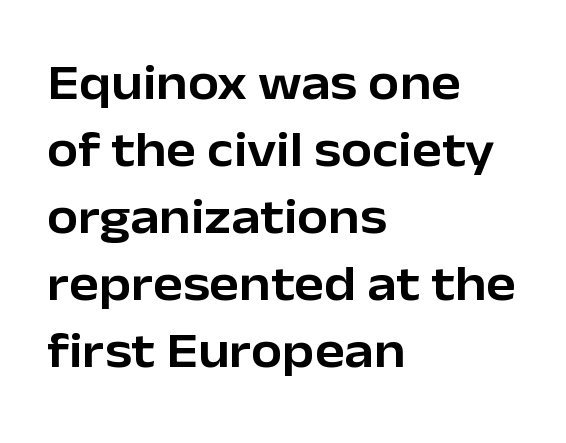
{"serif": "no", "italic": "no", "width": "normal", "stroke_contrast": "low", "x_height": "medium", "monospaced": "no", "underline": "no", "align": "left", "line_spacing": "normal", "line_spacing_ratio": 1.34, "letter_spacing": "normal", "letter_spacing_em": 0.0, "glyph_px": 50}
